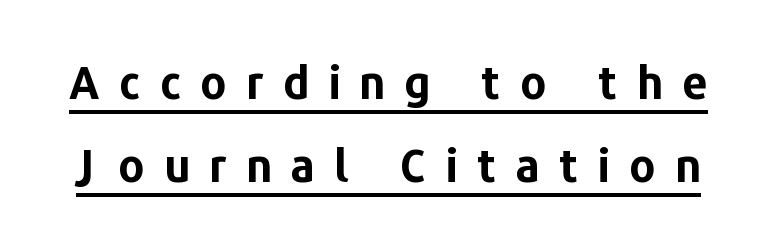
Q: Is the text bold? A: Yes.
Q: Is the text italic (slanted)? A: No, it is upright.
Q: Is the typeface a serif or a sans-serif typeface? A: Sans-serif.
Q: Is the text underlined? A: Yes.
Q: Is the spacing between letters normal or unusually wide? A: Unusually wide.
Q: Width (condensed, normal, or wide)? A: Normal.
Q: Stroke contrast? A: Low.
Q: x-height? A: Medium.
Q: Monospaced? A: No.
